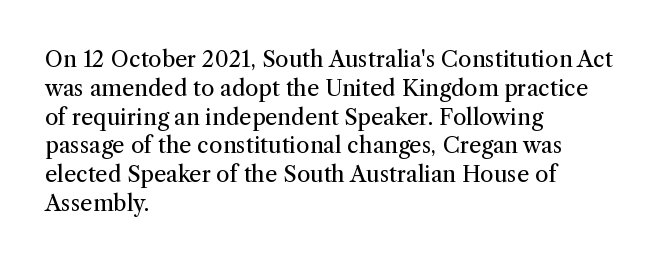
Q: Is the text bold? A: No.
Q: Is the text italic (slanted)? A: No, it is upright.
Q: Is the text underlined? A: No.
Q: How is the paragraph aligned? A: Left-aligned.
Q: Is the spacing between letters normal or unusually wide? A: Normal.
Q: Is the spacing between lines tight, normal or loose? A: Normal.
